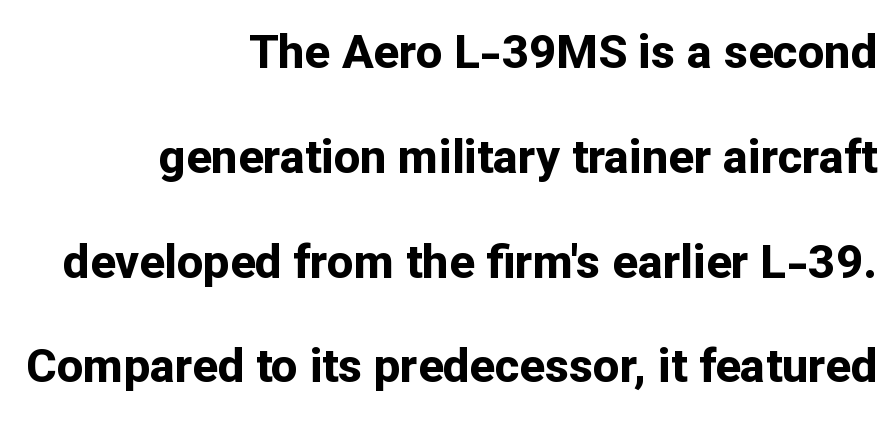
The image shows 47 px bold sans-serif type, upright; set right-aligned, loose line spacing (2.23x), normal letter spacing, not underlined; low stroke contrast and a medium x-height.
